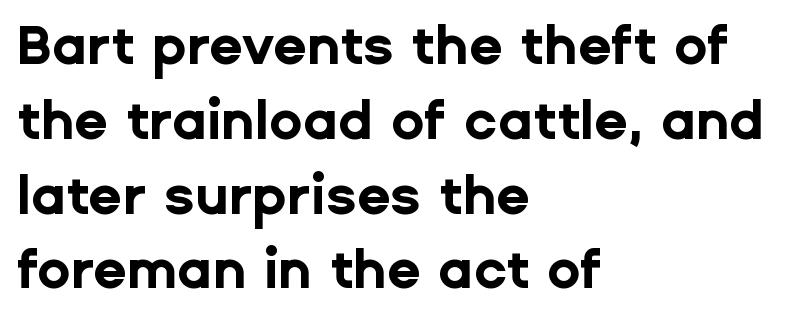
Q: Is the text bold? A: Yes.
Q: Is the text italic (slanted)? A: No, it is upright.
Q: Is the typeface a serif or a sans-serif typeface? A: Sans-serif.
Q: Is the text underlined? A: No.
Q: How is the paragraph aligned? A: Left-aligned.
Q: Is the spacing between letters normal or unusually wide? A: Normal.
Q: Is the spacing between lines tight, normal or loose? A: Normal.
Q: Width (condensed, normal, or wide)? A: Normal.
Q: Stroke contrast? A: Low.
Q: x-height? A: Medium.
Q: Monospaced? A: No.
